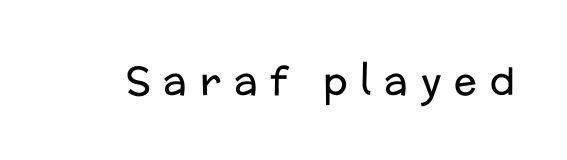
Q: Is the text bold? A: No.
Q: Is the text italic (slanted)? A: No, it is upright.
Q: Is the typeface a serif or a sans-serif typeface? A: Sans-serif.
Q: Is the text underlined? A: No.
Q: Is the spacing between letters normal or unusually wide? A: Unusually wide.
Q: Width (condensed, normal, or wide)? A: Normal.
Q: Stroke contrast? A: Low.
Q: x-height? A: Medium.
Q: Monospaced? A: No.
